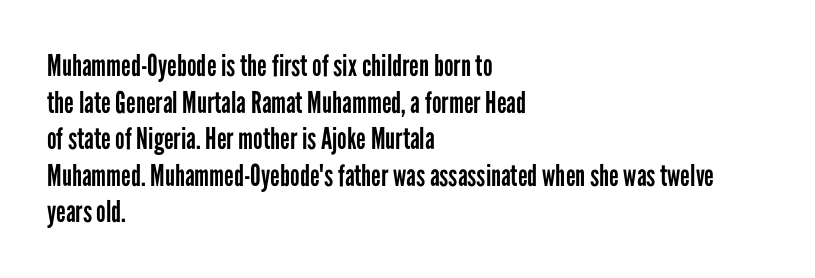
{"serif": "no", "italic": "no", "bold": "no", "weight": "regular", "width": "condensed", "stroke_contrast": "low", "x_height": "medium", "monospaced": "no", "underline": "no", "align": "left", "line_spacing_ratio": 1.22, "letter_spacing": "normal", "letter_spacing_em": 0.0, "glyph_px": 30}
